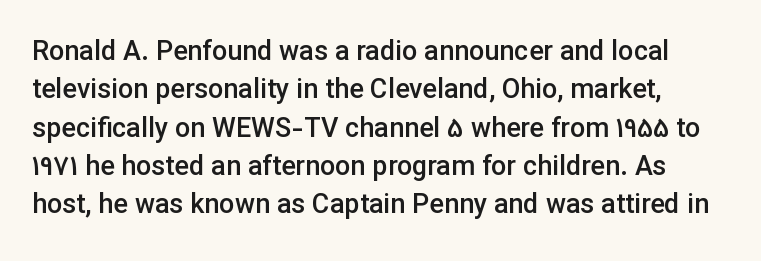
Quick note: not italic, upright. Summary of vertical rhythm: regular, with standard interline spacing. Underlining? Definitely not there. Between one letter and the next there's only the usual sliver of space. Each glyph is drawn with semibold strokes, heavier than normal yet not fully bold.
